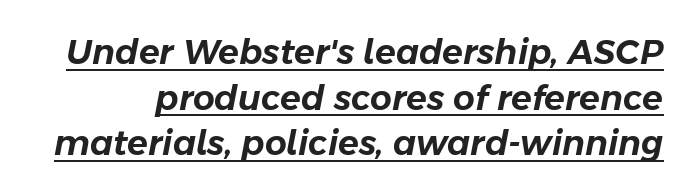
Q: Is the text italic (slanted)? A: Yes, it leans right by about 11 degrees.
Q: Is the text underlined? A: Yes.
Q: Is the spacing between letters normal or unusually wide? A: Normal.
Q: Is the spacing between lines tight, normal or loose? A: Normal.
Q: Width (condensed, normal, or wide)? A: Normal.
Q: Stroke contrast? A: Low.
Q: x-height? A: Medium.
Q: Monospaced? A: No.
